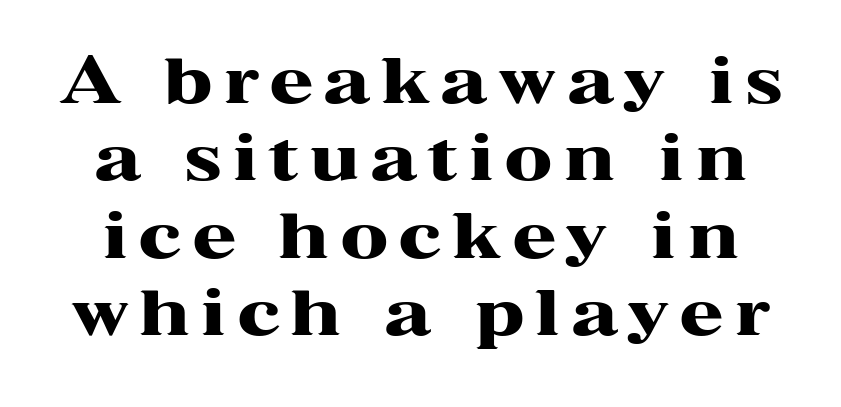
Q: Is the text bold? A: Yes.
Q: Is the text italic (slanted)? A: No, it is upright.
Q: Is the typeface a serif or a sans-serif typeface? A: Serif.
Q: Is the text underlined? A: No.
Q: Width (condensed, normal, or wide)? A: Wide.
Q: Stroke contrast? A: High.
Q: x-height? A: Medium.
Q: Monospaced? A: No.
